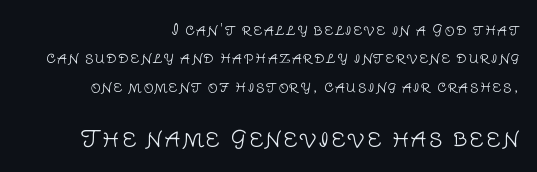
Stroke thickness stays within the range of a standard reading face or lighter. Vertically, the passage feels expansive, rows floating well apart. Leftover space on each line is placed entirely before the opening word. Only glyphs here, with clear space below each row. The composition opens small and finishes big.
